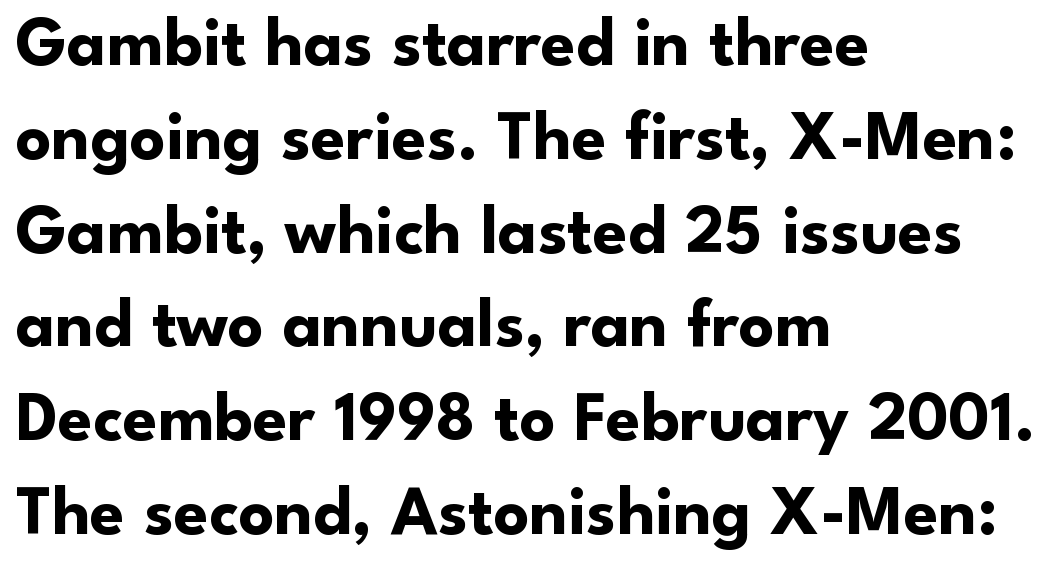
Q: Is the text bold? A: Yes.
Q: Is the text italic (slanted)? A: No, it is upright.
Q: Is the typeface a serif or a sans-serif typeface? A: Sans-serif.
Q: Is the text underlined? A: No.
Q: How is the paragraph aligned? A: Left-aligned.
Q: Is the spacing between letters normal or unusually wide? A: Normal.
Q: Is the spacing between lines tight, normal or loose? A: Normal.
Q: Width (condensed, normal, or wide)? A: Normal.
Q: Stroke contrast? A: Low.
Q: x-height? A: Small.
Q: Monospaced? A: No.
